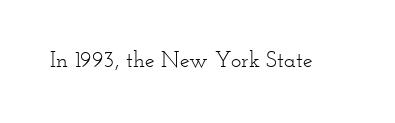
{"italic": "no", "bold": "no", "underline": "no", "letter_spacing": "normal", "letter_spacing_em": 0.0, "glyph_px": 22}
